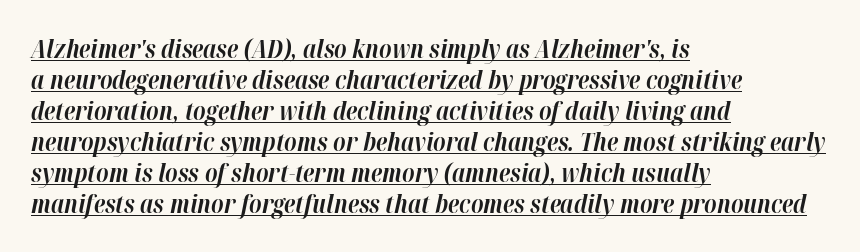
The strokes are fattened all the way to bold. The ragged edge is on the right, which tells us the setting is flush left. This sample carries an underscore along the baseline area. The passage shown leans; its letterforms are oblique.
